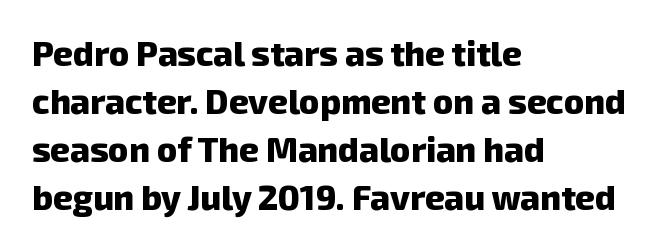
The image shows 34 px heavy sans-serif type; set left-aligned, normal line spacing (1.41x), normal letter spacing, not underlined; low stroke contrast and a medium x-height.
